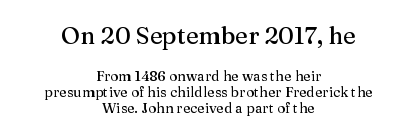
The image shows 24 px text type, upright; set centered, tight line spacing (1.15x), normal letter spacing, not underlined; the first (top) block is 1.71x larger.
